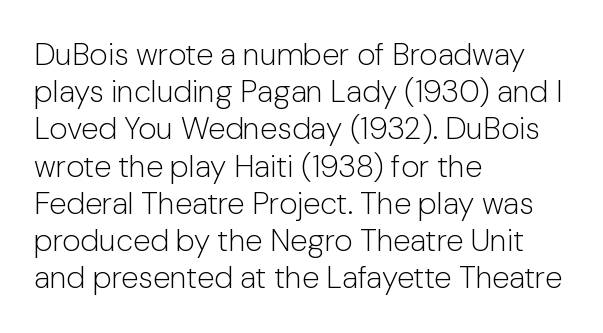
Q: Is the text bold? A: No.
Q: Is the text italic (slanted)? A: No, it is upright.
Q: Is the typeface a serif or a sans-serif typeface? A: Sans-serif.
Q: Is the text underlined? A: No.
Q: How is the paragraph aligned? A: Left-aligned.
Q: Is the spacing between letters normal or unusually wide? A: Normal.
Q: Width (condensed, normal, or wide)? A: Normal.
Q: Stroke contrast? A: Low.
Q: x-height? A: Medium.
Q: Monospaced? A: No.
